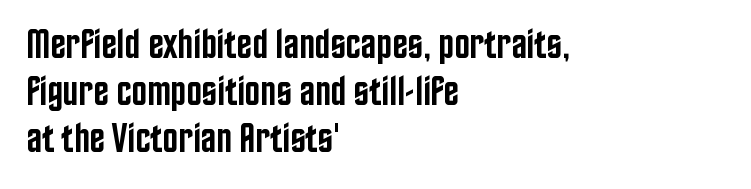
The image shows 41 px semibold, condensed sans-serif type, upright; set left-aligned, tight line spacing (1.15x), normal letter spacing, not underlined; low stroke contrast and a large x-height.
